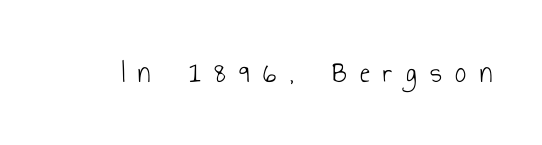
{"serif": "no", "italic": "no", "bold": "no", "weight": "light", "width": "condensed", "stroke_contrast": "low", "x_height": "small", "monospaced": "no", "underline": "no", "letter_spacing": "wide", "letter_spacing_em": 0.43, "glyph_px": 31}
